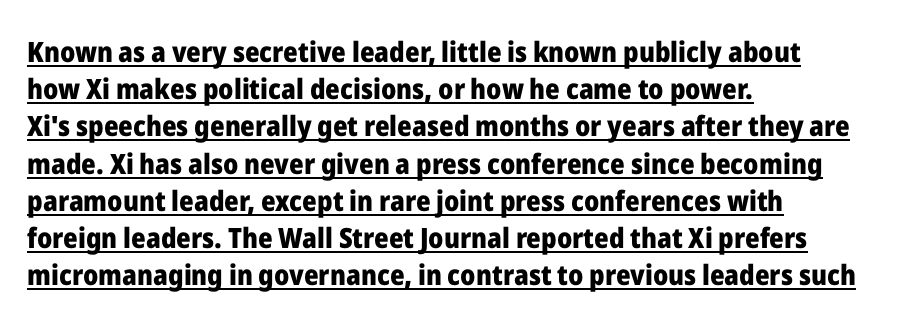
Q: Is the text bold? A: Yes.
Q: Is the text italic (slanted)? A: No, it is upright.
Q: Is the typeface a serif or a sans-serif typeface? A: Sans-serif.
Q: Is the text underlined? A: Yes.
Q: How is the paragraph aligned? A: Left-aligned.
Q: Is the spacing between letters normal or unusually wide? A: Normal.
Q: Is the spacing between lines tight, normal or loose? A: Normal.
Q: Width (condensed, normal, or wide)? A: Normal.
Q: Stroke contrast? A: Low.
Q: x-height? A: Medium.
Q: Monospaced? A: No.
